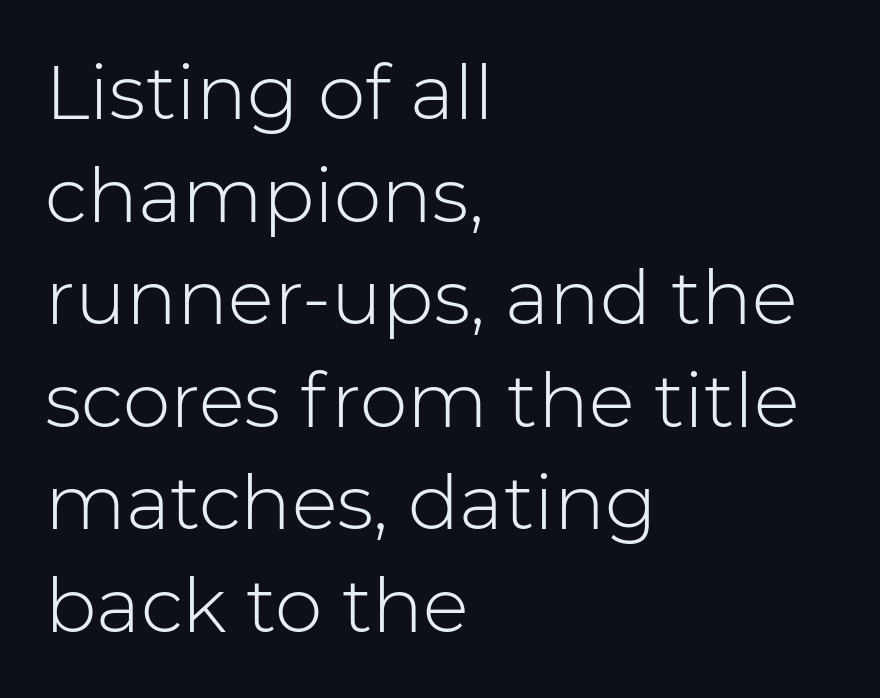
The image shows 76 px light sans-serif type, upright; set left-aligned, normal line spacing (1.35x), normal letter spacing, not underlined; low stroke contrast and a medium x-height.
